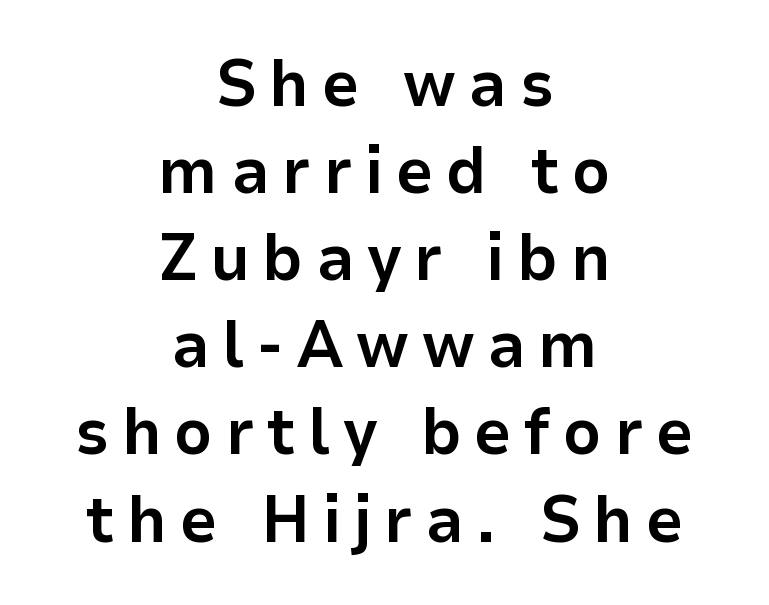
{"serif": "no", "italic": "no", "bold": "yes", "weight": "bold", "width": "normal", "stroke_contrast": "low", "x_height": "medium", "monospaced": "no", "underline": "no", "align": "center", "line_spacing": "normal", "line_spacing_ratio": 1.32, "glyph_px": 66}
